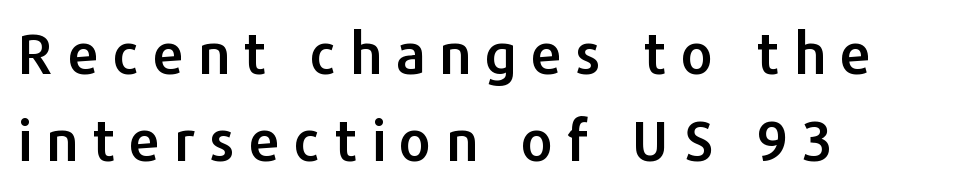
Q: Is the text italic (slanted)? A: No, it is upright.
Q: Is the typeface a serif or a sans-serif typeface? A: Sans-serif.
Q: Is the text underlined? A: No.
Q: How is the paragraph aligned? A: Left-aligned.
Q: Is the spacing between letters normal or unusually wide? A: Unusually wide.
Q: Is the spacing between lines tight, normal or loose? A: Normal.
Q: Width (condensed, normal, or wide)? A: Normal.
Q: Stroke contrast? A: Low.
Q: x-height? A: Medium.
Q: Monospaced? A: No.
